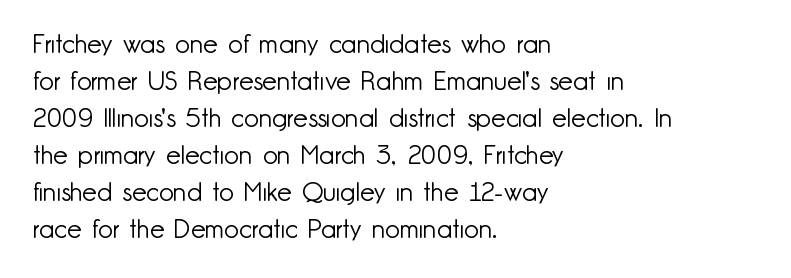
Rule under the text: the space is simply empty. The tracking reads as untouched default to a designer's eye. Compared with a typical body face, this is equally light or lighter still. A student would call this left alignment; a typographer would say flush left, rag right. The rows are spaced the way most documents space them.
